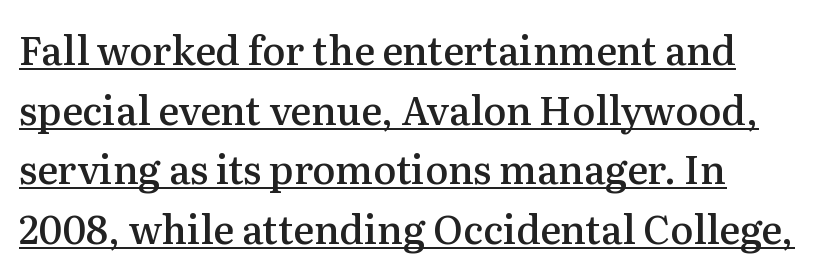
{"serif": "yes", "italic": "no", "bold": "semi", "weight": "semibold", "width": "normal", "stroke_contrast": "medium", "x_height": "medium", "monospaced": "no", "underline": "yes", "line_spacing": "normal", "line_spacing_ratio": 1.53, "letter_spacing": "normal", "letter_spacing_em": 0.0, "glyph_px": 39}
